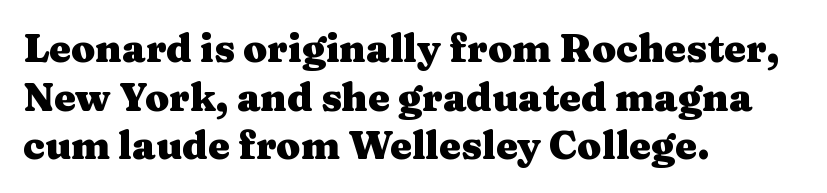
Inter-character spacing is left at the font's built-in metrics. Is the type bold? Yes — the strokes are clearly thick and heavy. Do the letters lean? They stand straight. Letterform terminals end in serifs throughout the passage. This sample has the flowing, uneven cadence of proportional lettering.
